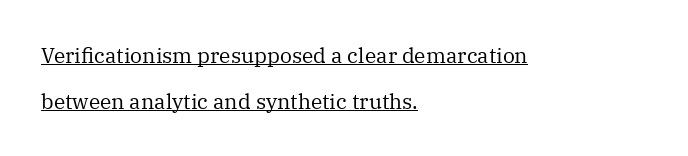
Typeset ragged right — the left edge is the straight one. The font sits on the lighter half of the weight spectrum, regular included. The space between consecutive lines is lavish. The face used here appears with an underline applied.
